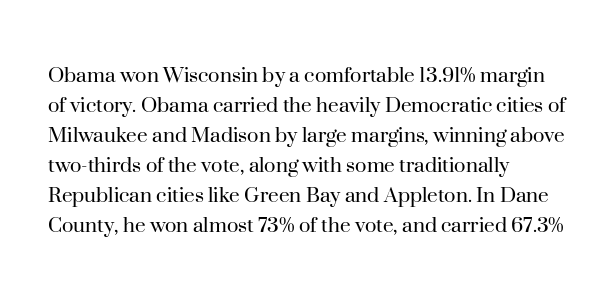
{"italic": "no", "bold": "no", "underline": "no", "align": "left", "line_spacing": "normal", "line_spacing_ratio": 1.25, "letter_spacing": "normal", "letter_spacing_em": 0.0, "glyph_px": 24}
